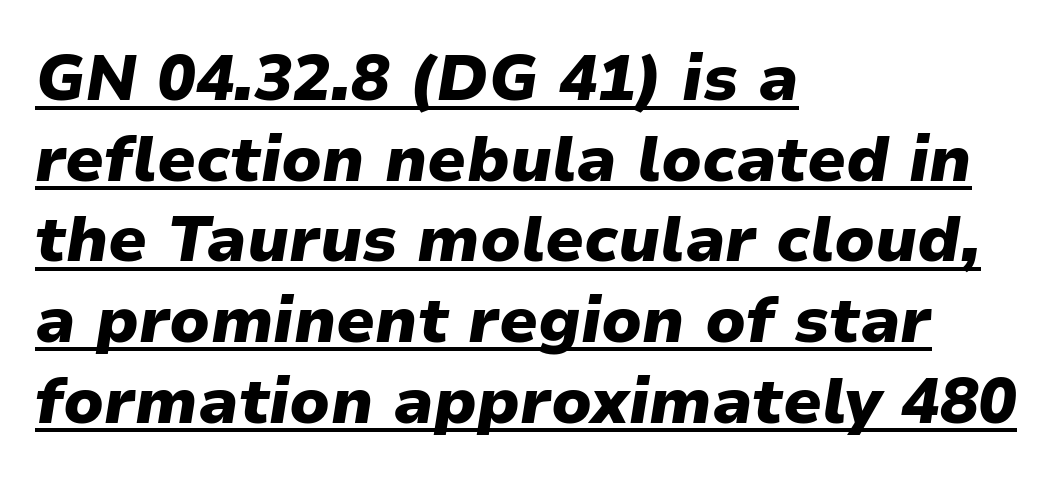
The image shows 64 px heavy type, italic (leaning right); set left-aligned, normal line spacing (1.26x), normal letter spacing, underlined; low stroke contrast and a medium x-height.
